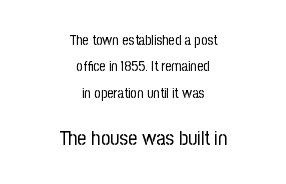
The image shows 20 px text type, upright; set centered, line spacing 1.89x, normal letter spacing, not underlined; the second (bottom) block is 1.43x larger.
